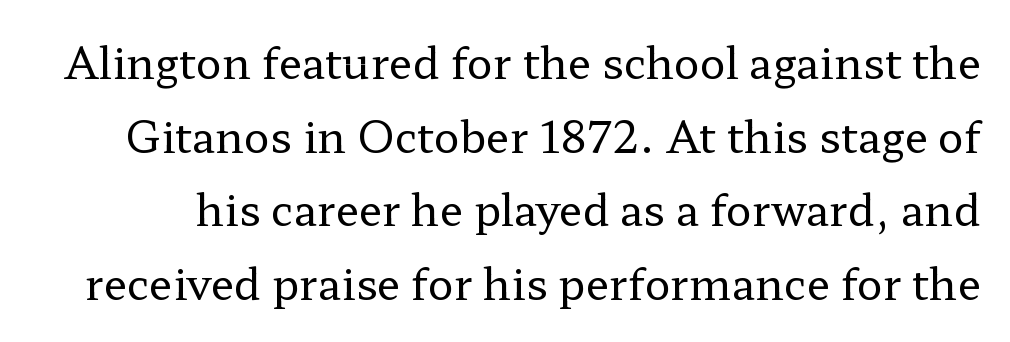
Here the designer chose a conventional face with non-uniform glyph widths. This sample uses an upright cut, with every glyph sitting square on the baseline. This sample uses plain, unmodified letter spacing. Counters stay open thanks to moderate or lighter strokes. The letters carry serifs — small finishing strokes at the ends of their stems.
